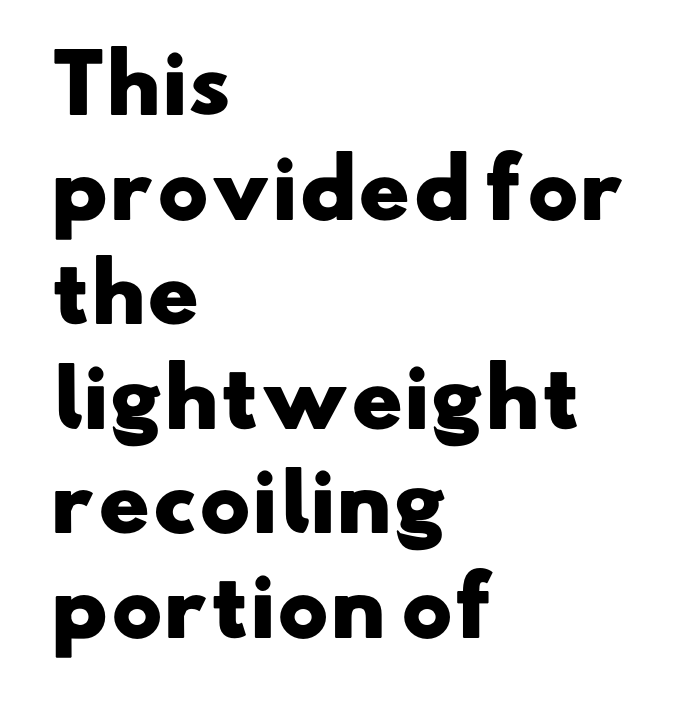
{"serif": "no", "bold": "yes", "weight": "heavy", "width": "wide", "stroke_contrast": "low", "x_height": "small", "monospaced": "no", "underline": "no", "align": "left", "line_spacing": "normal", "line_spacing_ratio": 1.34, "letter_spacing": "normal", "letter_spacing_em": 0.0, "glyph_px": 78}
